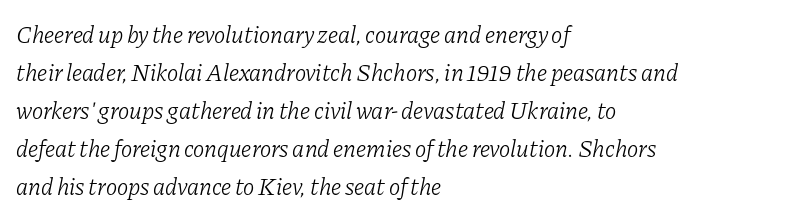
{"italic": "yes", "lean": "right", "slant_degrees": 11, "bold": "no", "underline": "no", "align": "left", "line_spacing": "normal", "line_spacing_ratio": 1.58, "letter_spacing": "normal", "letter_spacing_em": 0.0, "glyph_px": 24}
